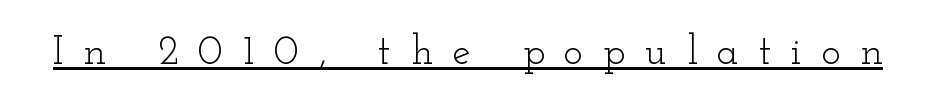
Q: Is the text bold? A: No.
Q: Is the text italic (slanted)? A: No, it is upright.
Q: Is the typeface a serif or a sans-serif typeface? A: Serif.
Q: Is the text underlined? A: Yes.
Q: Is the spacing between letters normal or unusually wide? A: Unusually wide.
Q: Width (condensed, normal, or wide)? A: Wide.
Q: Stroke contrast? A: Low.
Q: x-height? A: Small.
Q: Monospaced? A: No.
